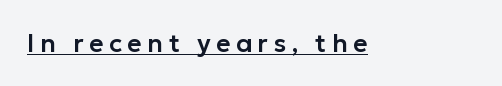
Q: Is the text italic (slanted)? A: No, it is upright.
Q: Is the text underlined? A: Yes.
Q: Is the spacing between letters normal or unusually wide? A: Unusually wide.
